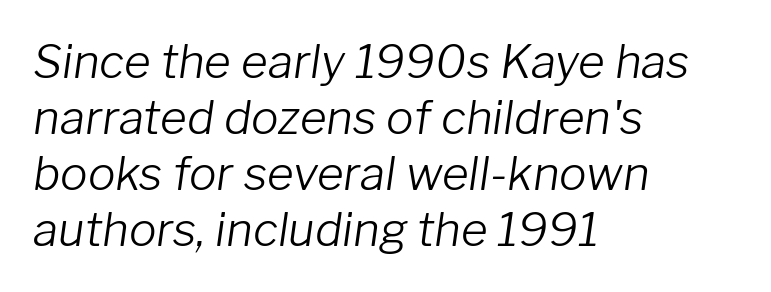
A classic flush-left, rag-right setting is used for this passage. A typesetter would mark this as italic. Is this a heavy cut? Hardly; it is regular or lighter. Proportional: the letters do not fall into vertical columns.
